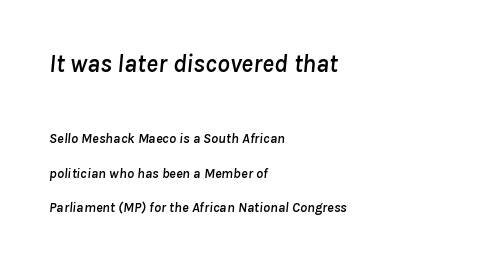
Vertical spacing — loose. An italicized treatment has been applied to the whole sample. Character size in the leading block exceeds that of the trailing block. This sample is left-justified, so line endings fall wherever the words run out.
